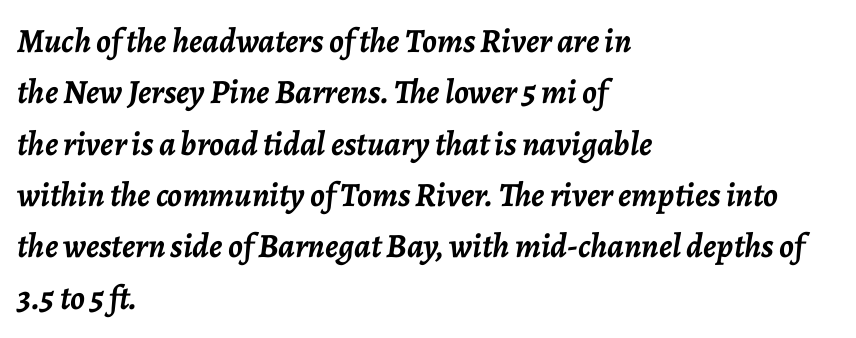
The image shows 34 px semibold type, italic (leaning right); set left-aligned, normal line spacing (1.51x), normal letter spacing, not underlined; low stroke contrast and a medium x-height.
